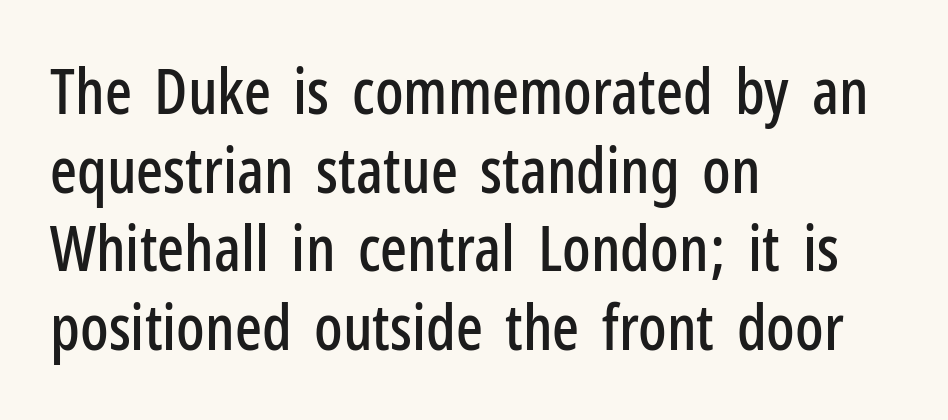
Q: Is the text italic (slanted)? A: No, it is upright.
Q: Is the typeface a serif or a sans-serif typeface? A: Sans-serif.
Q: Is the text underlined? A: No.
Q: How is the paragraph aligned? A: Left-aligned.
Q: Is the spacing between letters normal or unusually wide? A: Normal.
Q: Is the spacing between lines tight, normal or loose? A: Normal.
Q: Width (condensed, normal, or wide)? A: Condensed.
Q: Stroke contrast? A: Low.
Q: x-height? A: Medium.
Q: Monospaced? A: No.
